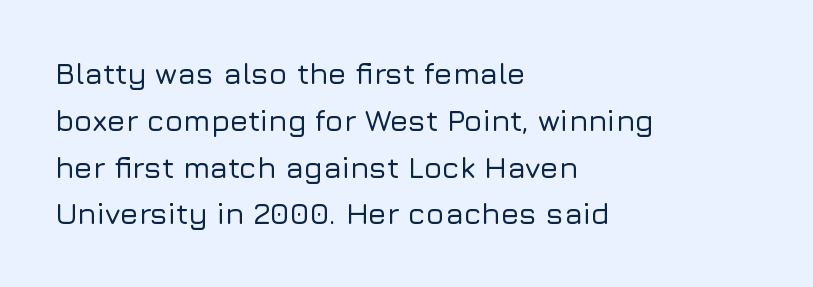
This sample uses a sans-serif face. Caption: multi-line text, flush left, ragged right. The rendering uses natural spacing where letterforms have individual widths. Standard letterfit; no display-style spreading of the glyphs.
